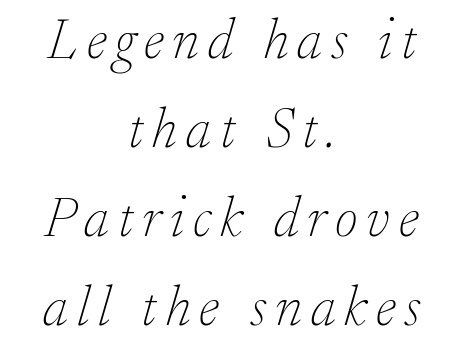
The image shows 56 px thin serif type, italic (leaning right); set centered, normal line spacing (1.59x), not underlined; low stroke contrast and a small x-height.
